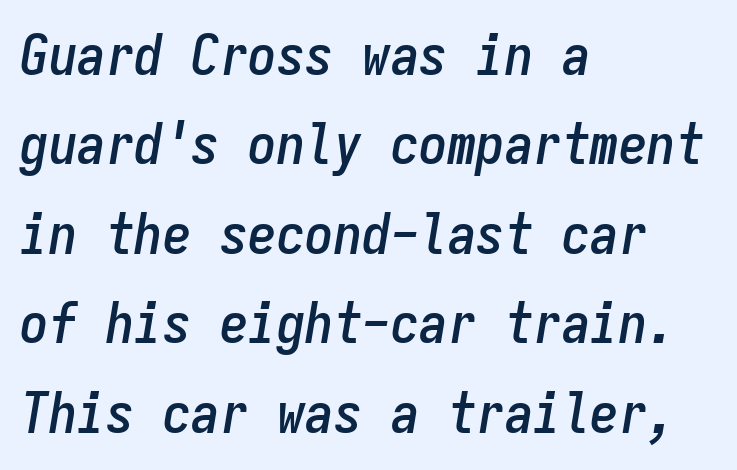
{"italic": "yes", "lean": "right", "slant_degrees": 9, "width": "condensed", "stroke_contrast": "low", "x_height": "medium", "monospaced": "yes", "underline": "no", "align": "left", "line_spacing": "normal", "line_spacing_ratio": 1.57, "letter_spacing": "normal", "letter_spacing_em": 0.0, "glyph_px": 57}
